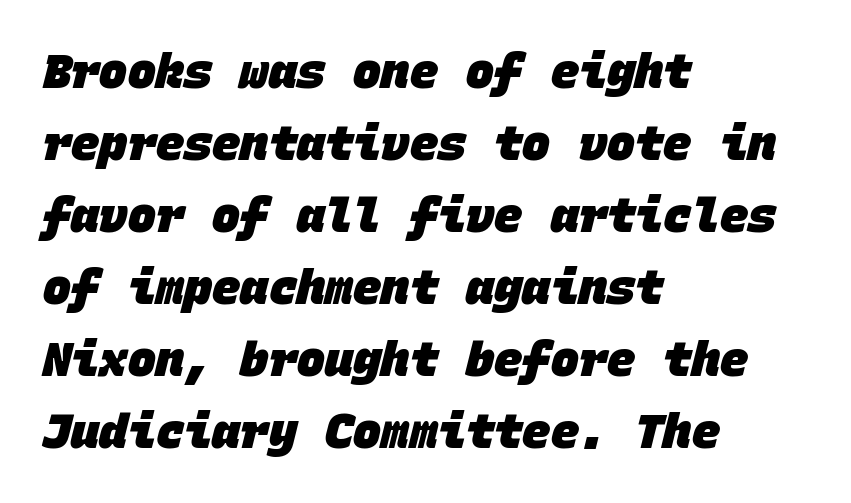
The image shows 47 px heavy sans-serif type, monospaced; set left-aligned, normal line spacing (1.53x), normal letter spacing, not underlined; low stroke contrast and a large x-height.
